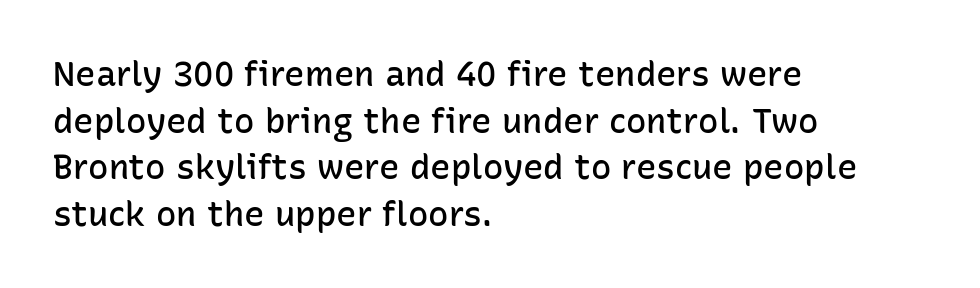
{"serif": "no", "italic": "no", "bold": "semi", "weight": "semibold", "width": "normal", "stroke_contrast": "low", "x_height": "medium", "monospaced": "no", "underline": "no", "align": "left", "line_spacing": "normal", "line_spacing_ratio": 1.37, "letter_spacing": "normal", "letter_spacing_em": 0.0, "glyph_px": 34}
